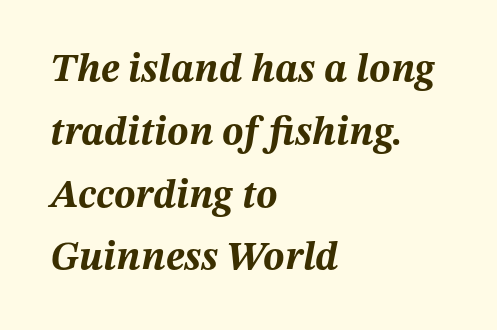
{"italic": "yes", "lean": "right", "slant_degrees": 12, "bold": "yes", "weight": "bold", "width": "normal", "stroke_contrast": "medium", "x_height": "medium", "monospaced": "no", "underline": "no", "align": "left", "line_spacing": "normal", "line_spacing_ratio": 1.57, "letter_spacing": "normal", "letter_spacing_em": 0.0, "glyph_px": 40}
